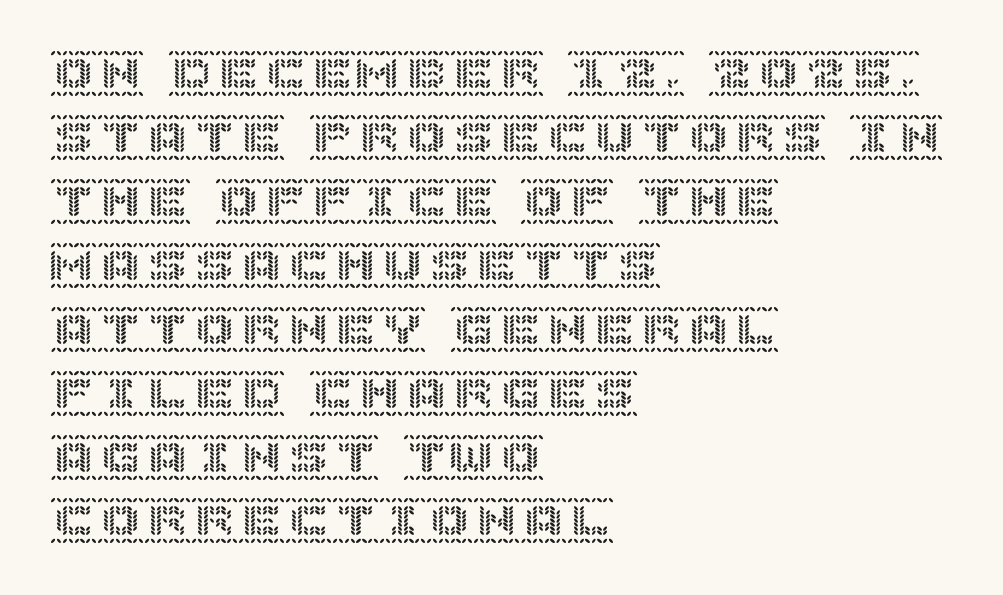
Q: Is the text italic (slanted)? A: No, it is upright.
Q: Is the text underlined? A: No.
Q: How is the paragraph aligned? A: Left-aligned.
Q: Is the spacing between letters normal or unusually wide? A: Normal.
Q: Is the spacing between lines tight, normal or loose? A: Normal.
Q: Width (condensed, normal, or wide)? A: Normal.
Q: x-height? A: Large.
